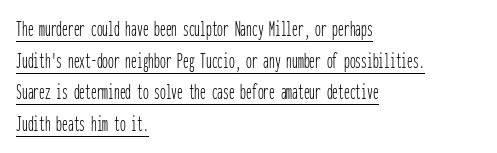
The image shows 23 px text type, upright; set left-aligned, normal line spacing (1.38x), normal letter spacing, underlined.
